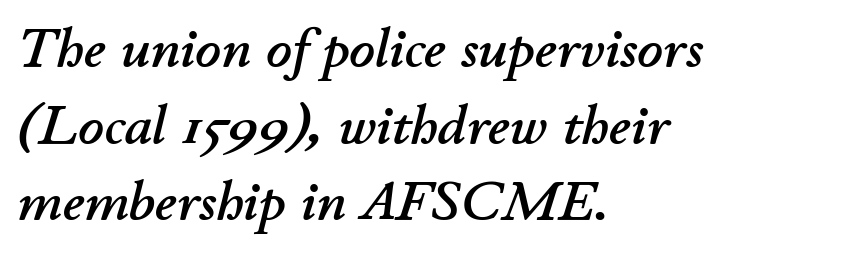
{"italic": "yes", "lean": "right", "slant_degrees": 11, "width": "normal", "stroke_contrast": "low", "x_height": "small", "monospaced": "no", "underline": "no", "align": "left", "line_spacing": "normal", "line_spacing_ratio": 1.37, "letter_spacing": "normal", "letter_spacing_em": 0.0, "glyph_px": 56}
